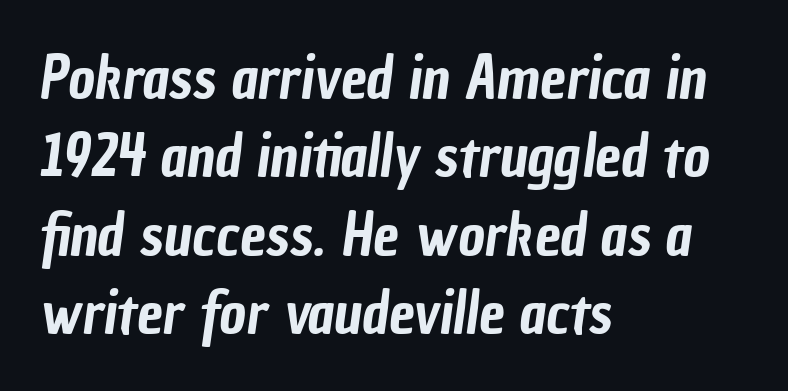
{"serif": "no", "width": "condensed", "stroke_contrast": "low", "x_height": "medium", "monospaced": "no", "underline": "no", "align": "left", "line_spacing": "normal", "line_spacing_ratio": 1.35, "letter_spacing": "normal", "letter_spacing_em": 0.0, "glyph_px": 58}
